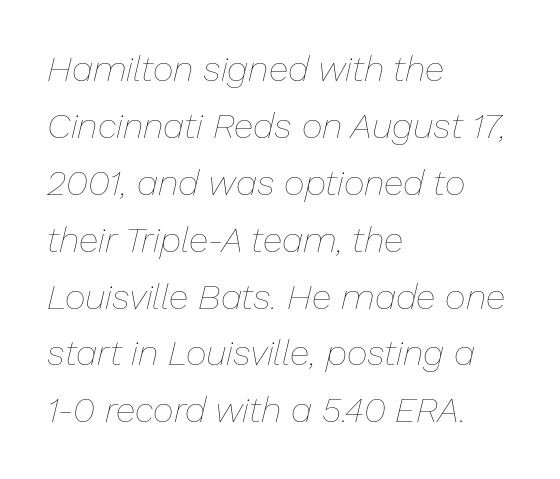
{"italic": "yes", "lean": "right", "slant_degrees": 13, "bold": "no", "weight": "thin", "width": "normal", "stroke_contrast": "low", "x_height": "medium", "monospaced": "no", "underline": "no", "align": "left", "line_spacing": "normal", "line_spacing_ratio": 1.58, "letter_spacing": "normal", "letter_spacing_em": 0.0, "glyph_px": 36}
